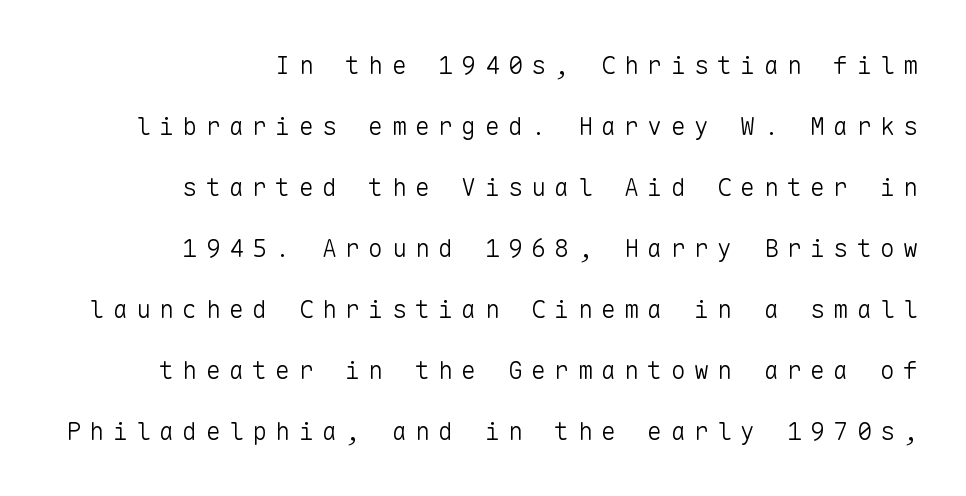
A roman cut, with each character standing at attention. Notice the wide empty band between every row — that's loose leading. Stroke mass is kept to a normal reading level or below. Casual observation: everything's shoved over to the right. There is plenty of visible air inserted between adjacent glyphs. A bare baseline throughout the passage.
